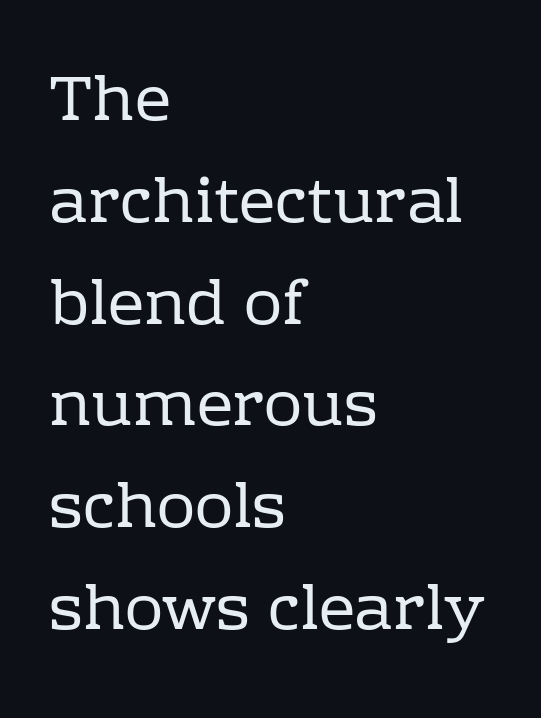
The image shows 64 px regular-weight serif type, upright; set left-aligned, normal line spacing (1.59x), normal letter spacing, not underlined; low stroke contrast and a medium x-height.
